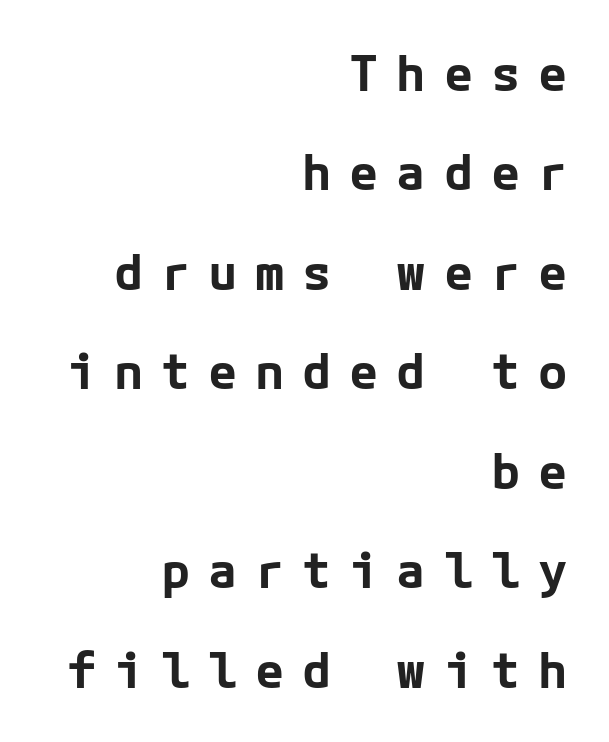
The image shows 49 px bold sans-serif type, upright; set right-aligned, loose line spacing (2.03x), unusually wide letter spacing (+0.36 em), not underlined; low stroke contrast and a medium x-height.
